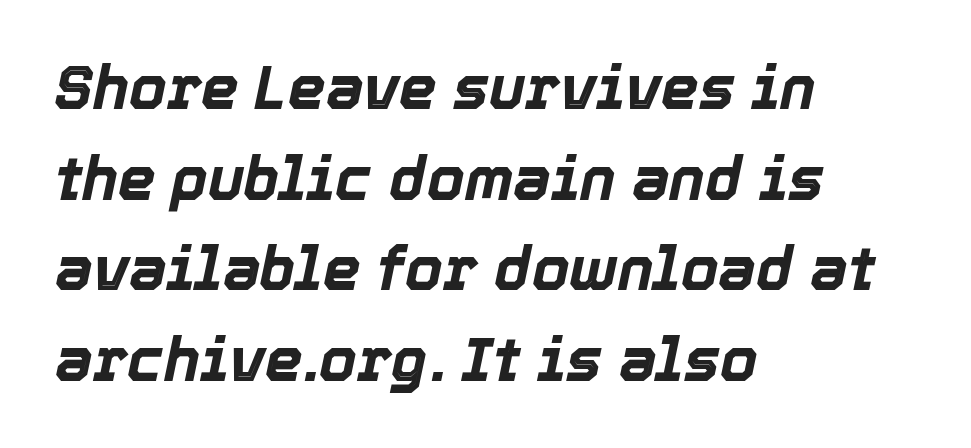
This rendering features lettering with no underline. Quick note: italic. A typesetter would call this zero additional tracking. A student would call this left alignment; a typographer would say flush left, rag right. Weight check: bold — yes, fully.
